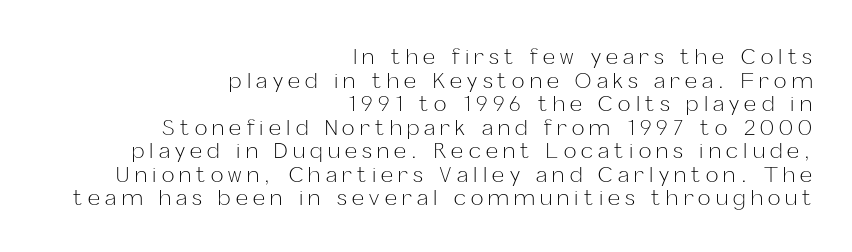
A flush-right, rag-left setting is used for this passage. Descenders are the only things crossing below the line. In terms of letterspacing, this is a distinctly airy, spread setting. A quiet, ordinary-to-light weight characterises the typeface.
